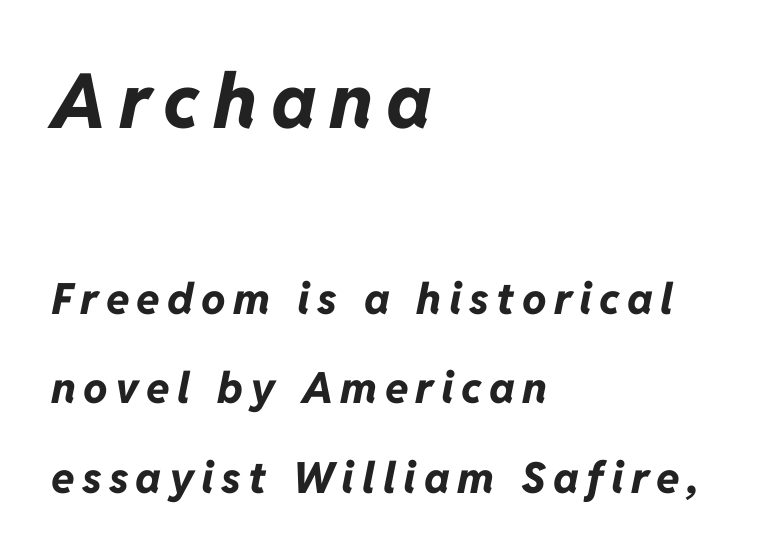
Q: Is the text bold? A: Yes.
Q: Is the text italic (slanted)? A: Yes, it leans right by about 11 degrees.
Q: Is the text underlined? A: No.
Q: How is the paragraph aligned? A: Left-aligned.
Q: Is the spacing between lines tight, normal or loose? A: Loose.
Q: Which block of text is set in a larger size, the first (top) or the second (bottom)? A: The first (top) one.
Q: Width (condensed, normal, or wide)? A: Normal.
Q: Stroke contrast? A: Low.
Q: x-height? A: Medium.
Q: Monospaced? A: No.
